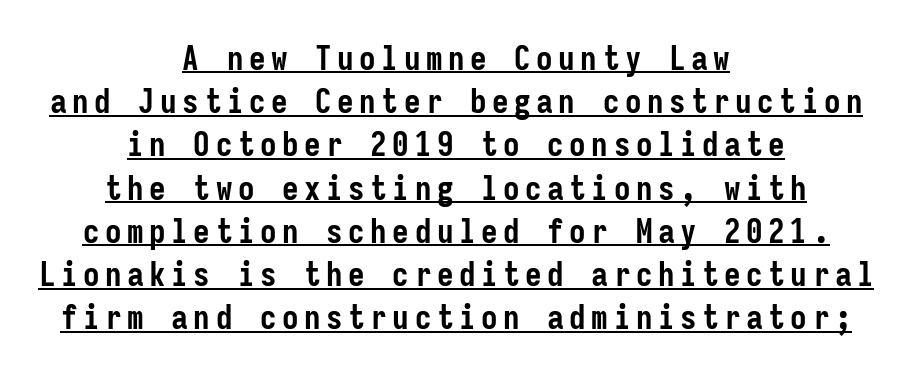
Q: Is the text bold? A: Yes.
Q: Is the text italic (slanted)? A: No, it is upright.
Q: Is the typeface a serif or a sans-serif typeface? A: Sans-serif.
Q: Is the text underlined? A: Yes.
Q: How is the paragraph aligned? A: Centered.
Q: Is the spacing between lines tight, normal or loose? A: Normal.
Q: Width (condensed, normal, or wide)? A: Condensed.
Q: Stroke contrast? A: Low.
Q: x-height? A: Medium.
Q: Monospaced? A: Yes.
